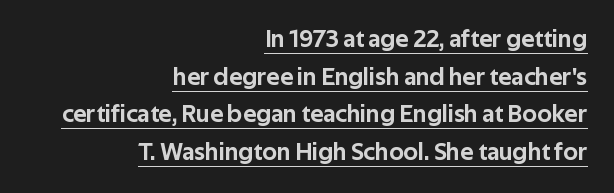
The image shows 25 px text type, upright; set right-aligned, normal line spacing (1.51x), normal letter spacing, underlined.
